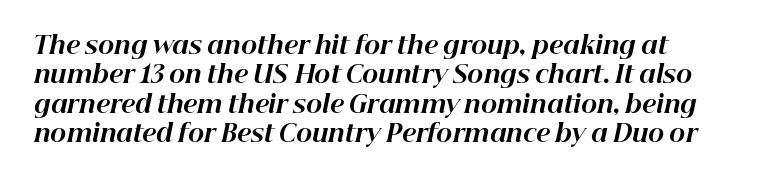
The paragraph has a hard left edge and a soft right edge. The rendering keeps characters at their native spacing. The typography opts for an oblique posture over an upright one. The font is running at its bold setting.
